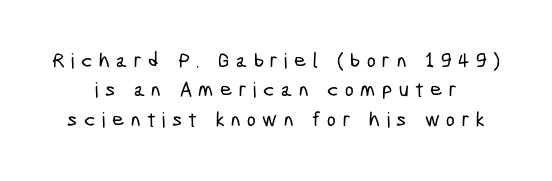
Q: Is the text underlined? A: No.
Q: Is the spacing between letters normal or unusually wide? A: Unusually wide.
Q: Is the spacing between lines tight, normal or loose? A: Normal.
